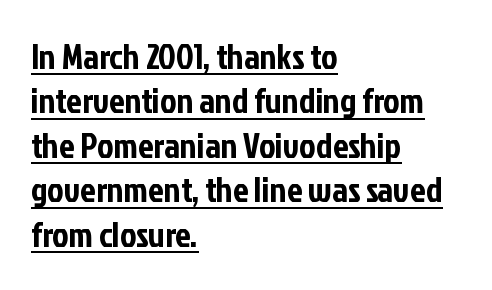
The image shows 35 px condensed sans-serif type, upright; set left-aligned, normal line spacing (1.27x), normal letter spacing, underlined; low stroke contrast and a medium x-height.
